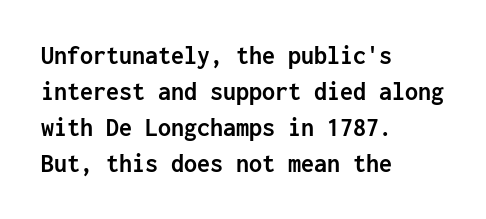
Clear beneath every line of the passage. The typography opts for an upright posture over an oblique one. Evenly set lines give the paragraph a standard silhouette. Standard letterfit; no display-style spreading of the glyphs. The compositor pushed each line to the left boundary.
